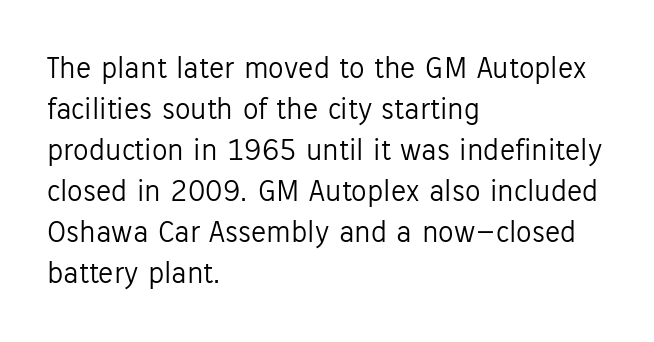
Q: Is the text bold? A: No.
Q: Is the text italic (slanted)? A: No, it is upright.
Q: Is the typeface a serif or a sans-serif typeface? A: Sans-serif.
Q: Is the text underlined? A: No.
Q: How is the paragraph aligned? A: Left-aligned.
Q: Is the spacing between letters normal or unusually wide? A: Normal.
Q: Is the spacing between lines tight, normal or loose? A: Normal.
Q: Width (condensed, normal, or wide)? A: Normal.
Q: Stroke contrast? A: Low.
Q: x-height? A: Medium.
Q: Monospaced? A: No.
